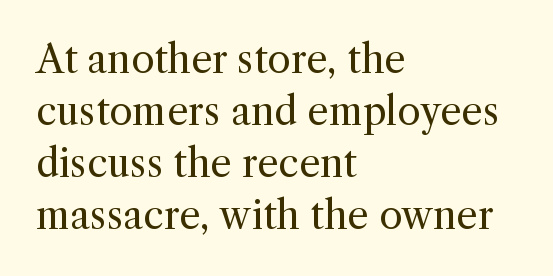
Unlike italic type, these characters show no tilt at all. One-word summary of the alignment: left. Summary of vertical rhythm: regular, with standard interline spacing. A typesetter would label this face a serif.
